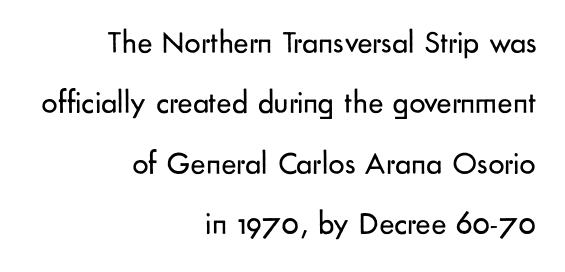
{"serif": "no", "italic": "no", "bold": "no", "weight": "regular", "width": "normal", "stroke_contrast": "low", "x_height": "small", "monospaced": "no", "underline": "no", "align": "right", "line_spacing_ratio": 1.89, "letter_spacing": "normal", "letter_spacing_em": 0.0, "glyph_px": 32}
